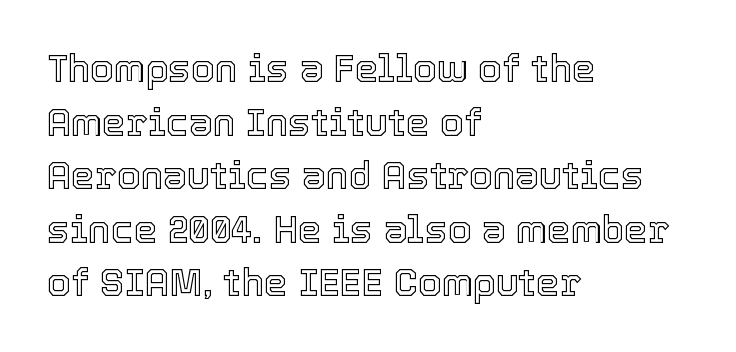
The leading is moderate, giving the passage an even texture. This sample is left-justified, so line endings fall wherever the words run out. Check under the words: just untouched page. This sample has the flowing, uneven cadence of proportional lettering.
